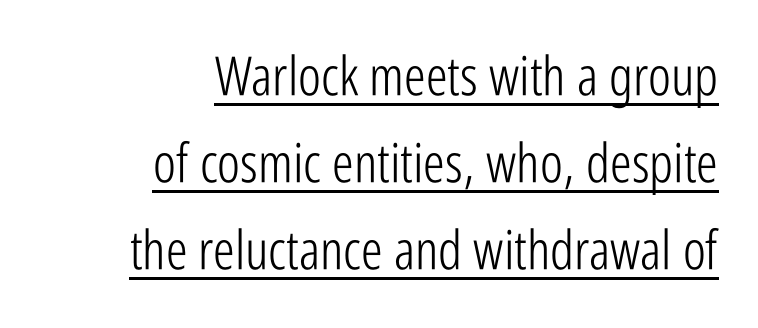
Typeset ragged left — the right edge is the straight one. Is this a heavy cut? Hardly; it is regular or lighter. Is there much room between lines? A standard amount, neither cramped nor airy. Proportional: the letters do not fall into vertical columns. Tracking here is standard; glyphs follow each other at the usual distance. The typeface chosen for these lines omits serifs.
